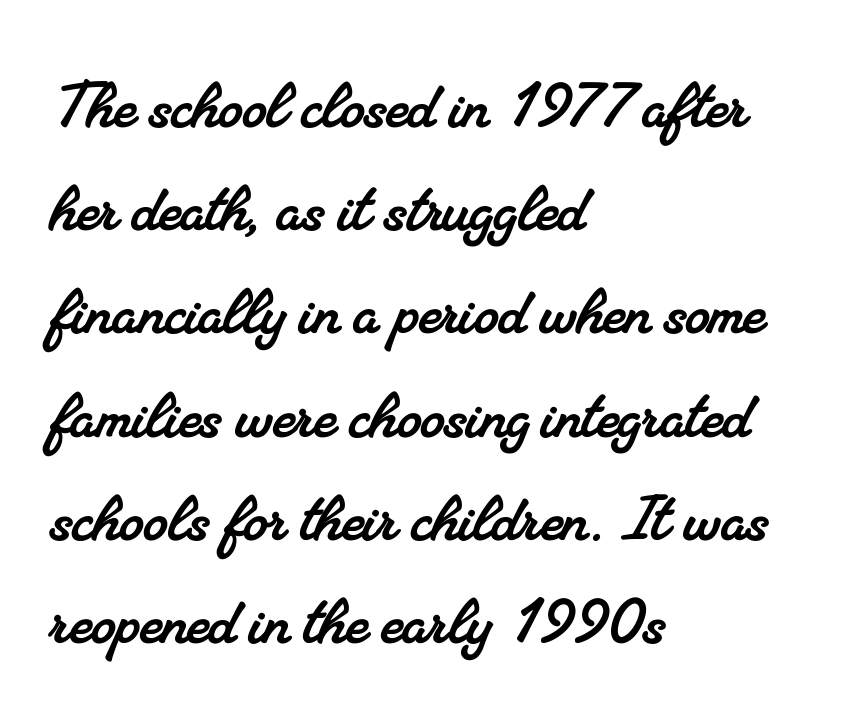
The image shows 77 px serif type; set left-aligned, normal line spacing (1.34x), normal letter spacing, not underlined; medium stroke contrast and a small x-height.
